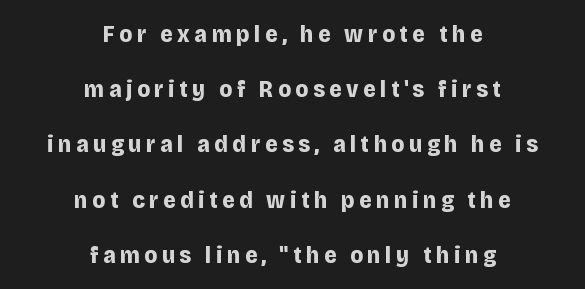
Has an underline been added? It has not. A typesetter would mark this as roman, not italic. What's the leading like? Stretched, with rows far apart. Set as a true bold cut, around the 700 mark. Is the block centered? Yes — each line is placed symmetrically about the middle.
